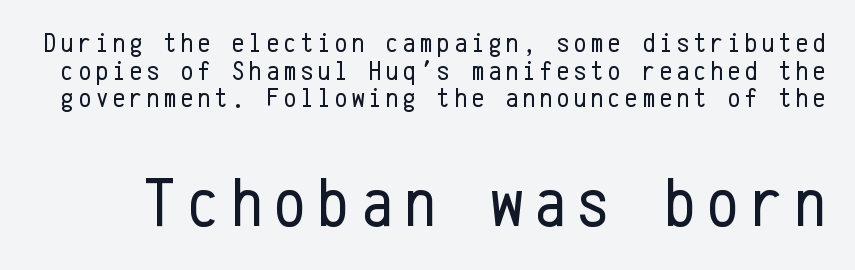
Q: Is the text bold? A: No.
Q: Is the text italic (slanted)? A: No, it is upright.
Q: Is the typeface a serif or a sans-serif typeface? A: Sans-serif.
Q: Is the text underlined? A: No.
Q: Is the spacing between lines tight, normal or loose? A: Tight.
Q: Which block of text is set in a larger size, the first (top) or the second (bottom)? A: The second (bottom) one.
Q: Width (condensed, normal, or wide)? A: Condensed.
Q: Stroke contrast? A: Low.
Q: x-height? A: Medium.
Q: Monospaced? A: Yes.
